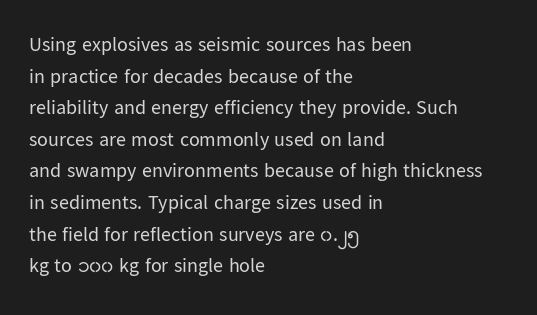
The image shows 20 px text type, upright; set left-aligned, normal line spacing (1.58x), normal letter spacing, not underlined.
